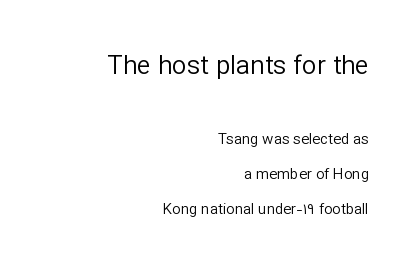
Words appear dense and cohesive because spacing is normal. Designer's note — italics off, roman on. No letter is thick-stroked: the sample isn't bold. The strip under each line holds only bare page. Layout note: lines flush right. Summary of vertical rhythm: relaxed, with wide interline spacing.
